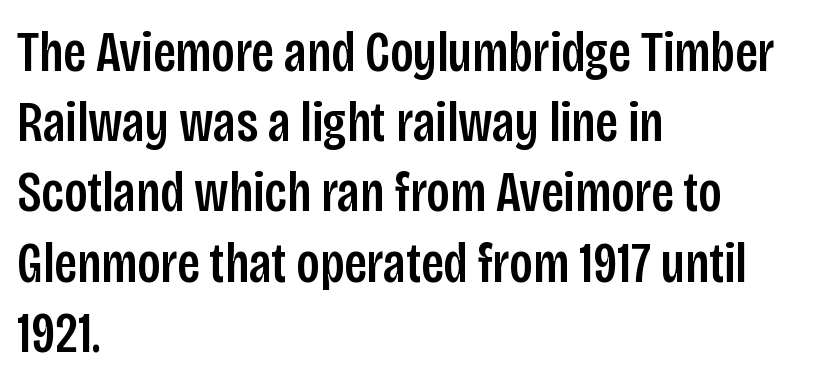
Clear beneath every line of the passage. These lines are rendered in a variable-pitch font. Each letter's strokes conclude bluntly, with no projecting serifs. The gaps between neighbouring characters are ordinary and unremarkable. No italicization has been applied; the sample stays upright.
